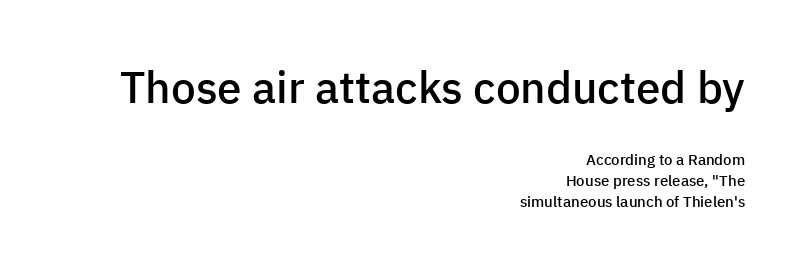
{"serif": "no", "italic": "no", "bold": "semi", "weight": "semibold", "width": "normal", "stroke_contrast": "low", "x_height": "medium", "monospaced": "no", "underline": "no", "align": "right", "line_spacing": "normal", "line_spacing_ratio": 1.37, "letter_spacing": "normal", "letter_spacing_em": 0.0, "larger_block": "first", "size_ratio": 2.93, "glyph_px": 44}
